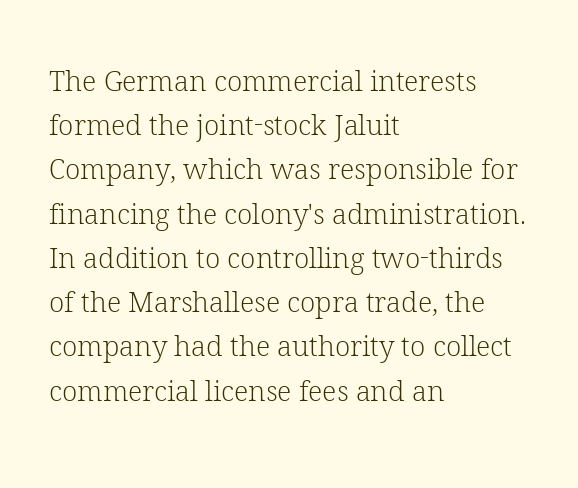
The block of text has a typical density, with ordinary space between rows. The characters display serif detailing at their extremities. Heaviness? Minimal to ordinary, like unemphasized prose. Default kerning and tracking; the words read as compact shapes.
